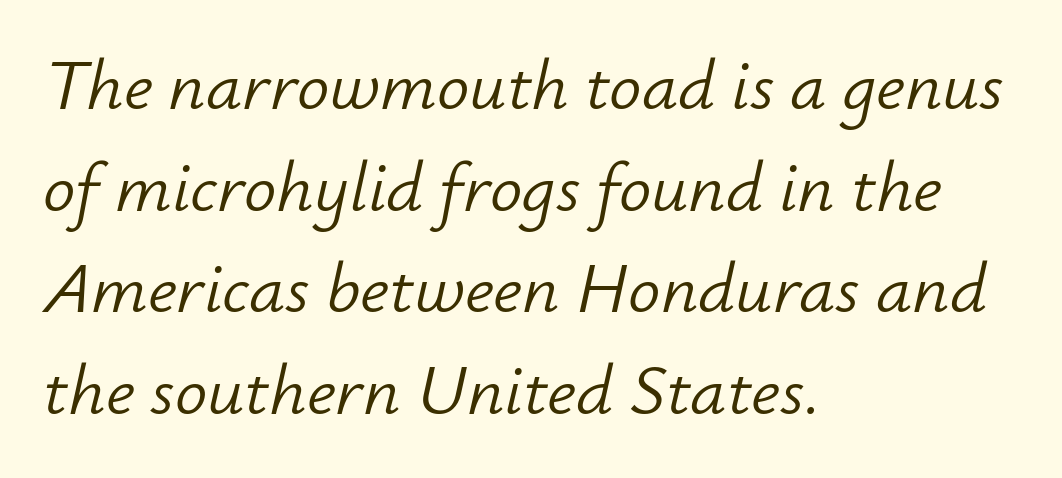
{"italic": "yes", "lean": "right", "slant_degrees": 12, "bold": "no", "weight": "light", "width": "normal", "stroke_contrast": "low", "x_height": "small", "monospaced": "no", "underline": "no", "align": "left", "line_spacing": "normal", "line_spacing_ratio": 1.41, "letter_spacing": "normal", "letter_spacing_em": 0.0, "glyph_px": 72}
